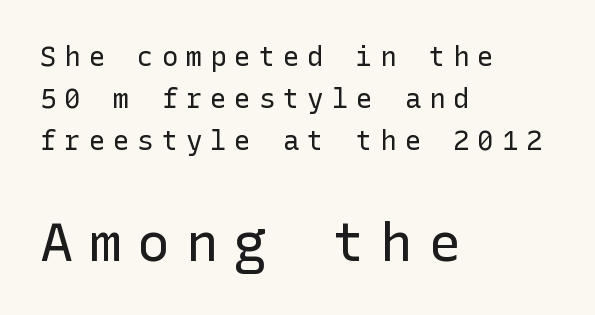
Do the letters lean? They stand straight. How would I describe the line gaps? Plain and ordinary. The tracking reads as deliberately expanded to a designer's eye. Type size steps up from the first block to the second. Descenders hang freely into open space. All the whitespace from short lines collects on the right.
